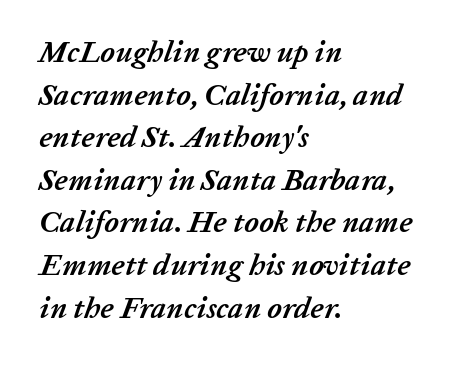
Q: Is the text bold? A: Yes.
Q: Is the text italic (slanted)? A: Yes, it leans right by about 20 degrees.
Q: Is the text underlined? A: No.
Q: How is the paragraph aligned? A: Left-aligned.
Q: Is the spacing between letters normal or unusually wide? A: Normal.
Q: Is the spacing between lines tight, normal or loose? A: Normal.
Q: Width (condensed, normal, or wide)? A: Normal.
Q: Stroke contrast? A: Low.
Q: x-height? A: Medium.
Q: Monospaced? A: No.
